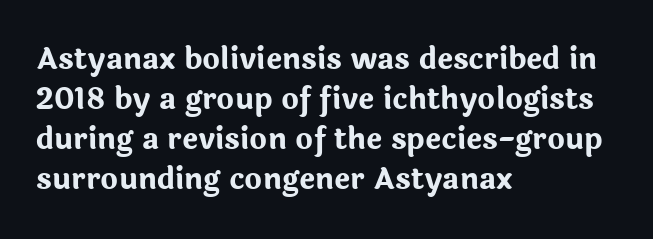
{"serif": "no", "italic": "no", "bold": "yes", "weight": "bold", "width": "normal", "stroke_contrast": "low", "x_height": "medium", "monospaced": "no", "underline": "no", "align": "left", "line_spacing": "normal", "line_spacing_ratio": 1.33, "letter_spacing": "normal", "letter_spacing_em": 0.0, "glyph_px": 30}
